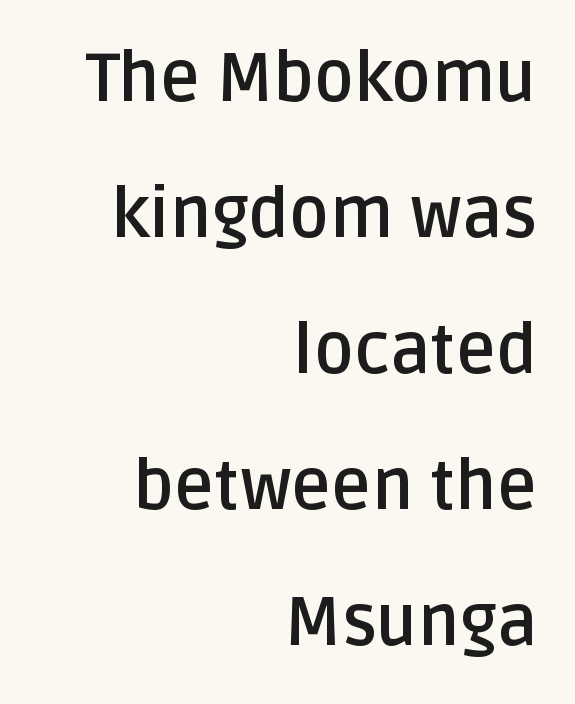
Q: Is the text bold? A: Yes.
Q: Is the text italic (slanted)? A: No, it is upright.
Q: Is the typeface a serif or a sans-serif typeface? A: Sans-serif.
Q: Is the text underlined? A: No.
Q: How is the paragraph aligned? A: Right-aligned.
Q: Is the spacing between letters normal or unusually wide? A: Normal.
Q: Is the spacing between lines tight, normal or loose? A: Loose.
Q: Width (condensed, normal, or wide)? A: Normal.
Q: Stroke contrast? A: Low.
Q: x-height? A: Large.
Q: Monospaced? A: No.
